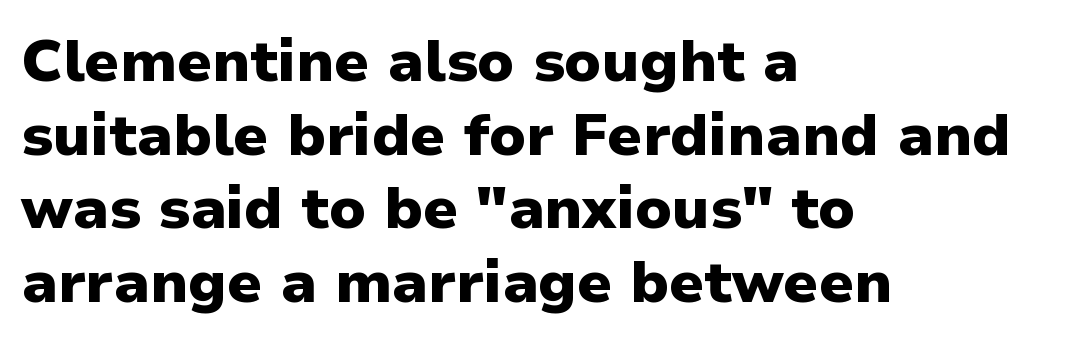
{"serif": "no", "italic": "no", "bold": "yes", "weight": "heavy", "width": "normal", "stroke_contrast": "low", "x_height": "medium", "monospaced": "no", "underline": "no", "align": "left", "line_spacing": "normal", "line_spacing_ratio": 1.25, "letter_spacing": "normal", "letter_spacing_em": 0.0, "glyph_px": 59}
